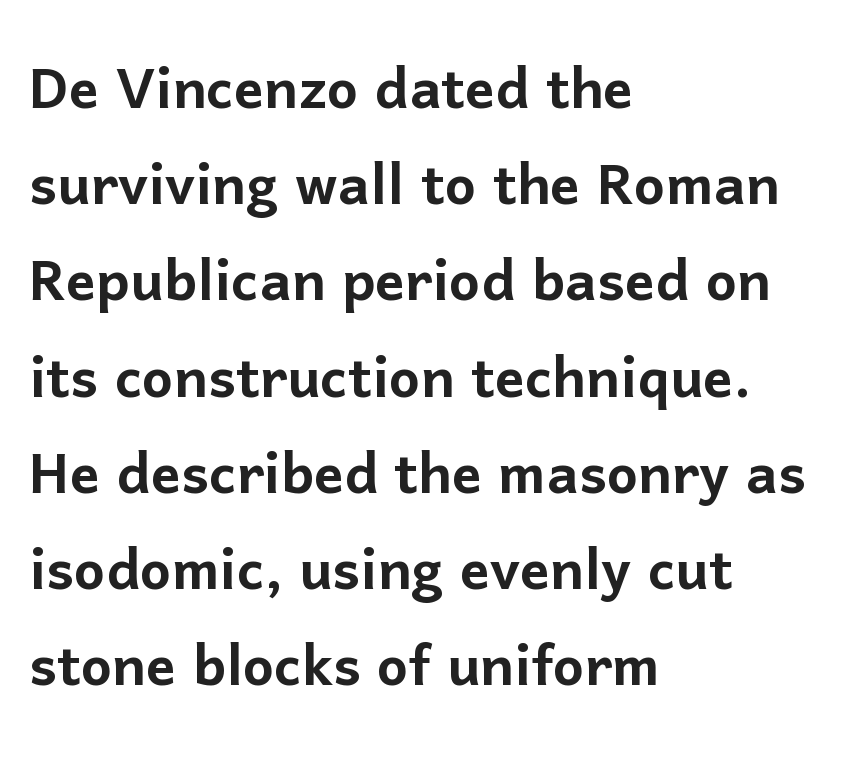
Q: Is the text italic (slanted)? A: No, it is upright.
Q: Is the typeface a serif or a sans-serif typeface? A: Sans-serif.
Q: Is the text underlined? A: No.
Q: How is the paragraph aligned? A: Left-aligned.
Q: Is the spacing between letters normal or unusually wide? A: Normal.
Q: Is the spacing between lines tight, normal or loose? A: Normal.
Q: Width (condensed, normal, or wide)? A: Normal.
Q: Stroke contrast? A: Low.
Q: x-height? A: Medium.
Q: Monospaced? A: No.
